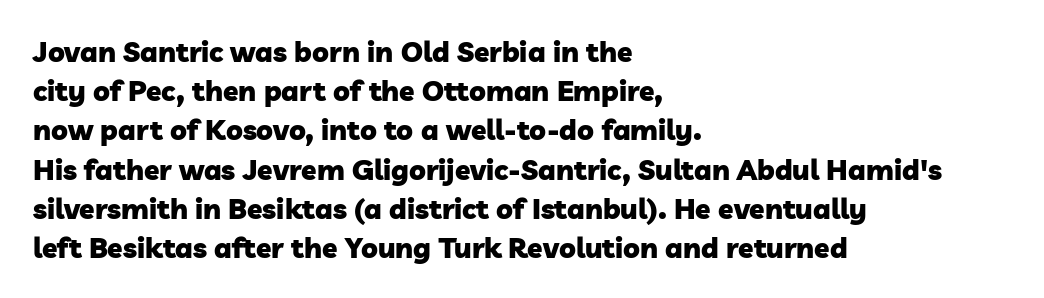
The image shows 28 px heavy sans-serif type; set left-aligned, normal line spacing (1.4x), normal letter spacing, not underlined; low stroke contrast and a medium x-height.
